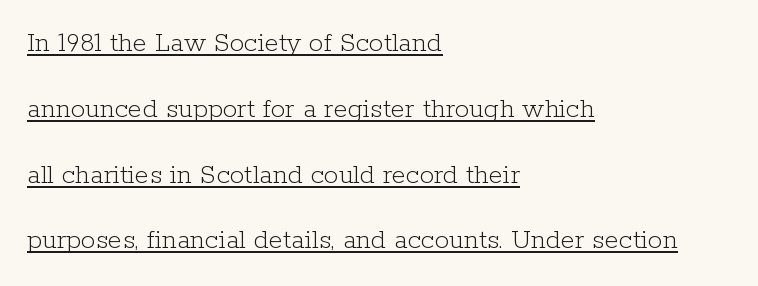
The image shows 29 px light serif type, upright; set left-aligned, loose line spacing (2.27x), normal letter spacing, underlined; low stroke contrast and a medium x-height.
